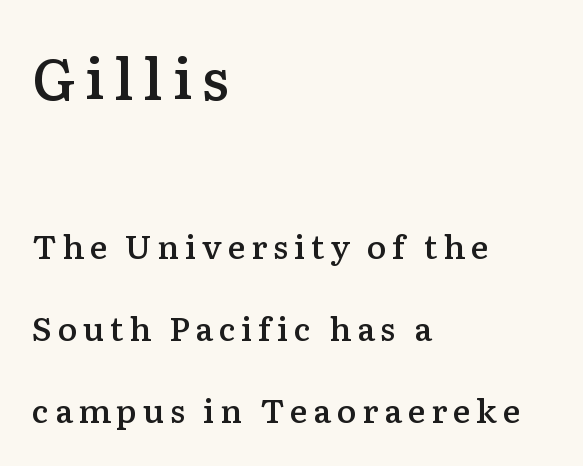
The image shows 57 px semibold serif type, upright; set left-aligned, loose line spacing (2.49x), not underlined; the first (top) block is 1.73x larger; low stroke contrast and a medium x-height.
